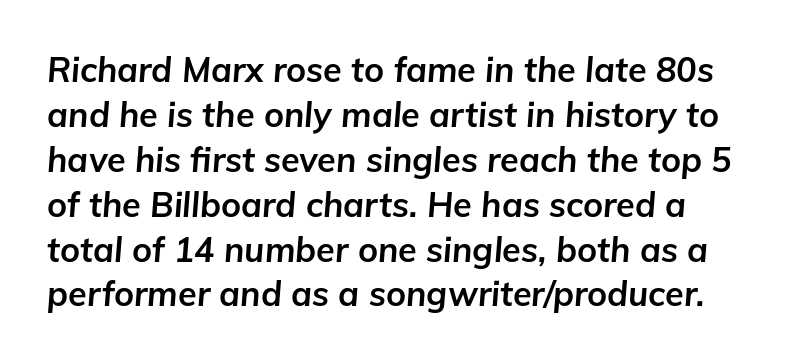
Q: Is the text bold? A: Yes.
Q: Is the text italic (slanted)? A: Yes, it leans right by about 5 degrees.
Q: Is the text underlined? A: No.
Q: Is the spacing between letters normal or unusually wide? A: Normal.
Q: Is the spacing between lines tight, normal or loose? A: Normal.
Q: Width (condensed, normal, or wide)? A: Normal.
Q: Stroke contrast? A: Low.
Q: x-height? A: Medium.
Q: Monospaced? A: No.
